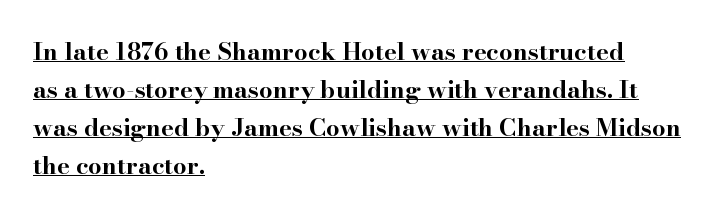
The image shows 24 px bold type, upright; set left-aligned, normal line spacing (1.58x), normal letter spacing, underlined.
